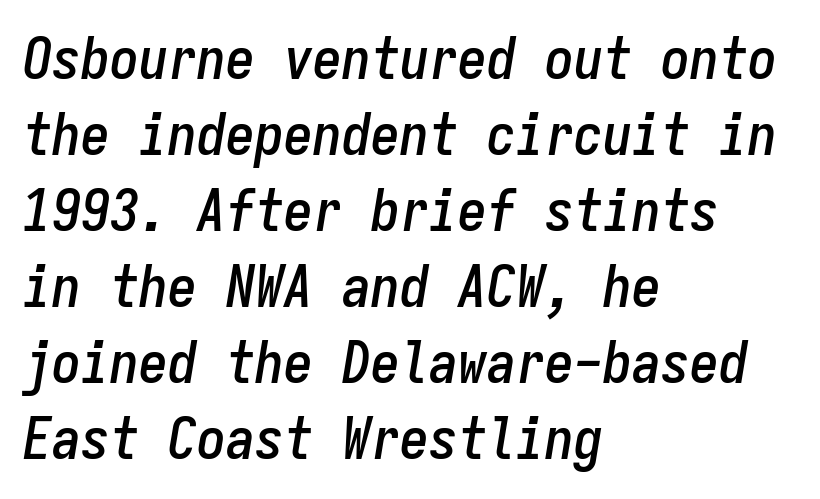
{"italic": "yes", "lean": "right", "slant_degrees": 9, "width": "condensed", "stroke_contrast": "low", "x_height": "medium", "monospaced": "yes", "underline": "no", "align": "left", "line_spacing": "normal", "line_spacing_ratio": 1.31, "letter_spacing": "normal", "letter_spacing_em": 0.0, "glyph_px": 58}
